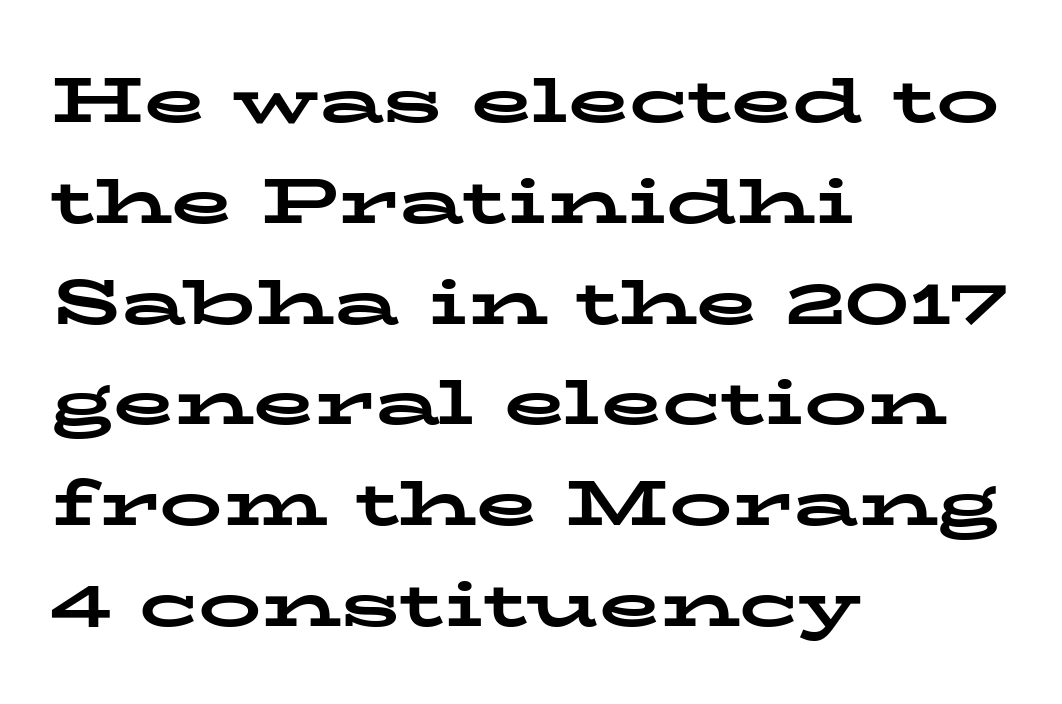
Q: Is the text bold? A: Yes.
Q: Is the text italic (slanted)? A: No, it is upright.
Q: Is the typeface a serif or a sans-serif typeface? A: Serif.
Q: Is the text underlined? A: No.
Q: How is the paragraph aligned? A: Left-aligned.
Q: Is the spacing between letters normal or unusually wide? A: Normal.
Q: Is the spacing between lines tight, normal or loose? A: Normal.
Q: Width (condensed, normal, or wide)? A: Wide.
Q: Stroke contrast? A: Low.
Q: x-height? A: Medium.
Q: Monospaced? A: No.
